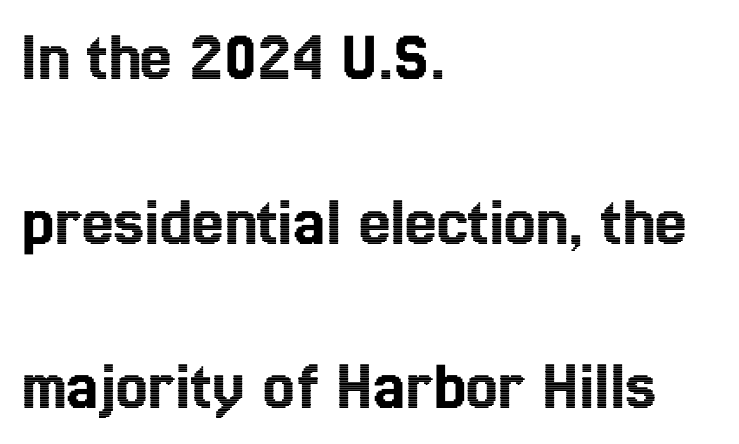
Q: Is the text italic (slanted)? A: No, it is upright.
Q: Is the text underlined? A: No.
Q: How is the paragraph aligned? A: Left-aligned.
Q: Is the spacing between letters normal or unusually wide? A: Normal.
Q: Is the spacing between lines tight, normal or loose? A: Loose.
Q: Width (condensed, normal, or wide)? A: Condensed.
Q: x-height? A: Medium.
Q: Monospaced? A: No.
